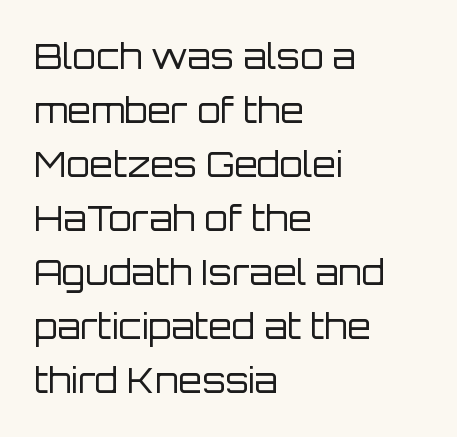
{"serif": "no", "italic": "no", "bold": "no", "weight": "regular", "width": "normal", "stroke_contrast": "low", "x_height": "large", "monospaced": "no", "underline": "no", "align": "left", "line_spacing": "normal", "line_spacing_ratio": 1.59, "letter_spacing": "normal", "letter_spacing_em": 0.0, "glyph_px": 34}
